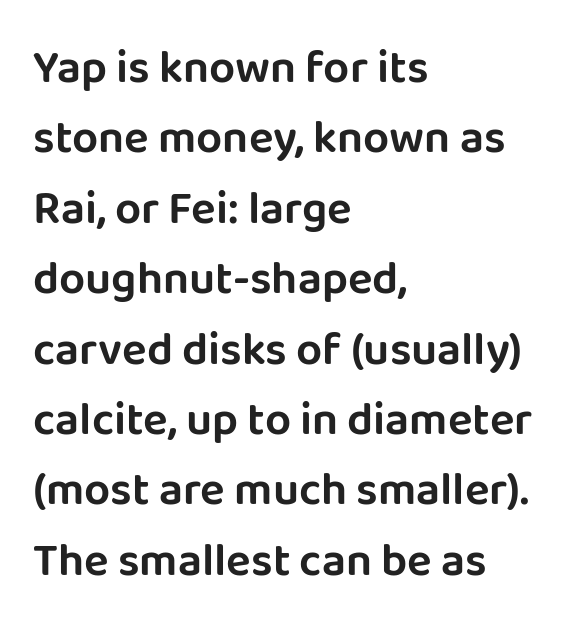
Q: Is the text italic (slanted)? A: No, it is upright.
Q: Is the typeface a serif or a sans-serif typeface? A: Sans-serif.
Q: Is the text underlined? A: No.
Q: How is the paragraph aligned? A: Left-aligned.
Q: Is the spacing between letters normal or unusually wide? A: Normal.
Q: Is the spacing between lines tight, normal or loose? A: Normal.
Q: Width (condensed, normal, or wide)? A: Normal.
Q: Stroke contrast? A: Low.
Q: x-height? A: Large.
Q: Monospaced? A: No.
